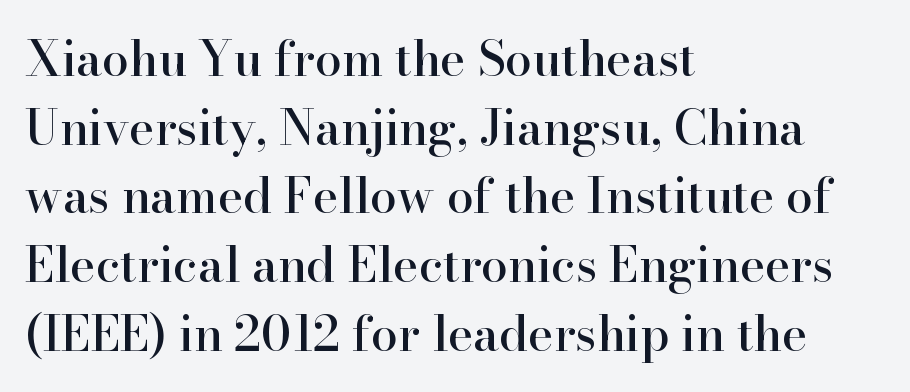
{"serif": "yes", "italic": "no", "width": "normal", "stroke_contrast": "high", "x_height": "small", "monospaced": "no", "underline": "no", "align": "left", "line_spacing": "normal", "line_spacing_ratio": 1.43, "letter_spacing": "normal", "letter_spacing_em": 0.0, "glyph_px": 48}
